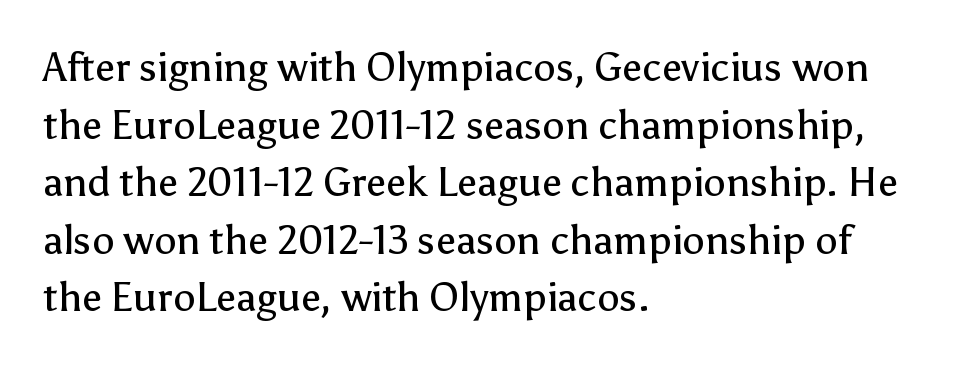
The image shows 40 px regular-weight sans-serif type, upright; set left-aligned, normal line spacing (1.44x), normal letter spacing, not underlined; low stroke contrast and a medium x-height.
